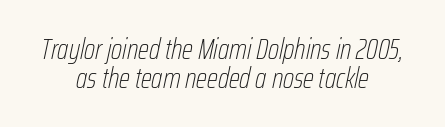
{"italic": "yes", "lean": "right", "slant_degrees": 12, "bold": "no", "weight": "thin", "width": "condensed", "stroke_contrast": "low", "x_height": "medium", "monospaced": "no", "underline": "no", "align": "center", "line_spacing": "tight", "line_spacing_ratio": 1.0, "letter_spacing": "normal", "letter_spacing_em": 0.0, "glyph_px": 29}
